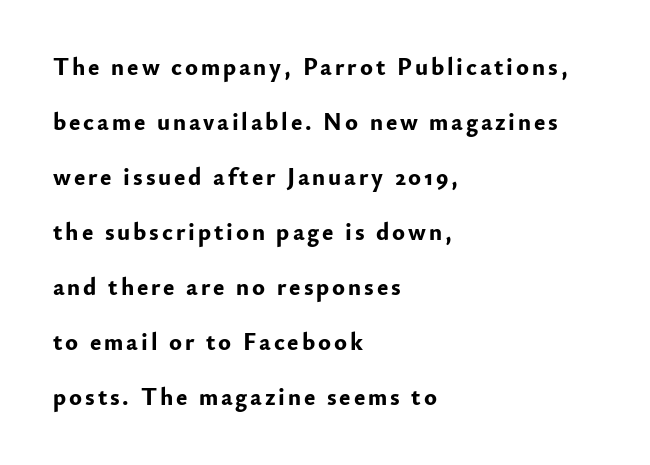
{"italic": "no", "bold": "yes", "underline": "no", "align": "left", "line_spacing": "loose", "line_spacing_ratio": 2.29, "glyph_px": 24}
